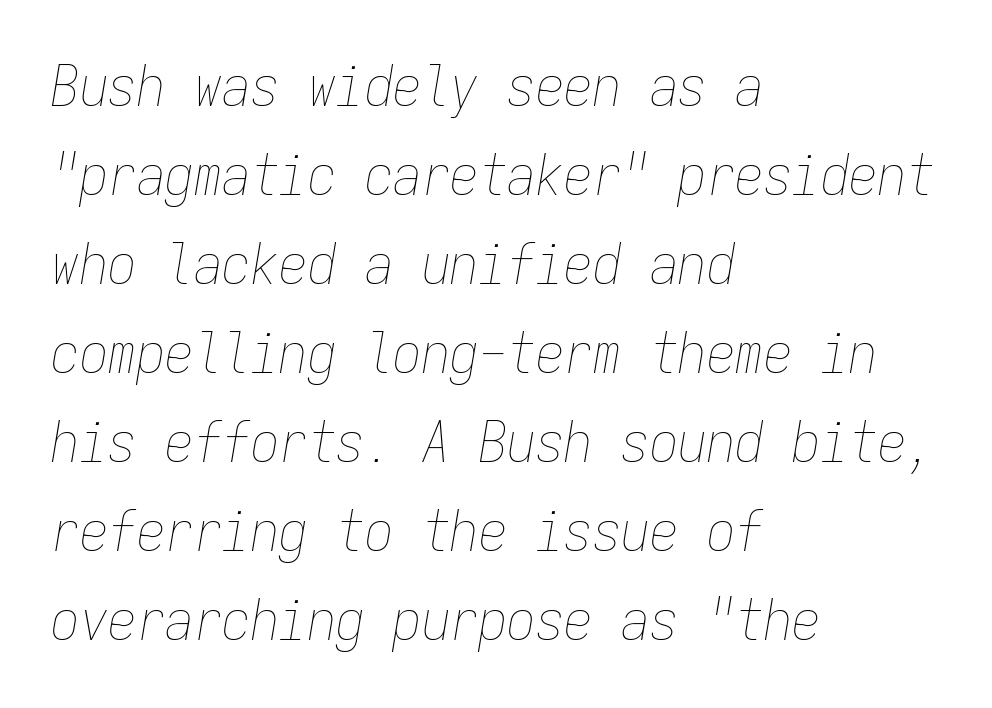
Q: Is the text bold? A: No.
Q: Is the text italic (slanted)? A: Yes, it leans right by about 9 degrees.
Q: Is the text underlined? A: No.
Q: How is the paragraph aligned? A: Left-aligned.
Q: Is the spacing between letters normal or unusually wide? A: Normal.
Q: Is the spacing between lines tight, normal or loose? A: Normal.
Q: Width (condensed, normal, or wide)? A: Condensed.
Q: Stroke contrast? A: Low.
Q: x-height? A: Medium.
Q: Monospaced? A: Yes.
